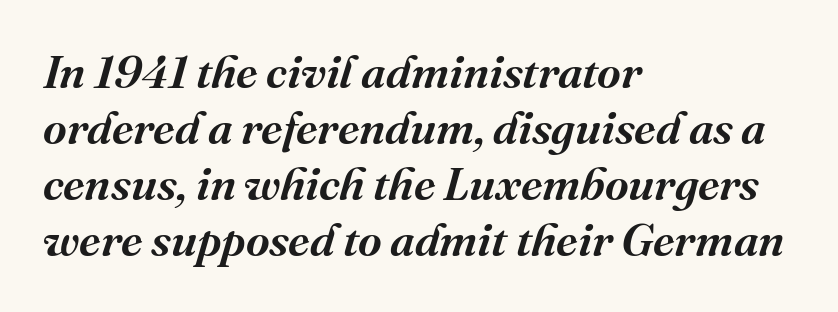
{"serif": "yes", "italic": "yes", "lean": "right", "slant_degrees": 16, "width": "normal", "stroke_contrast": "medium", "x_height": "medium", "monospaced": "no", "underline": "no", "align": "left", "line_spacing_ratio": 1.22, "letter_spacing": "normal", "letter_spacing_em": 0.0, "glyph_px": 46}
